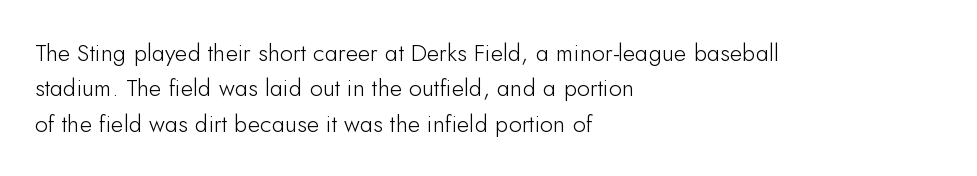
Q: Is the text bold? A: No.
Q: Is the text italic (slanted)? A: No, it is upright.
Q: Is the text underlined? A: No.
Q: How is the paragraph aligned? A: Left-aligned.
Q: Is the spacing between letters normal or unusually wide? A: Normal.
Q: Is the spacing between lines tight, normal or loose? A: Normal.
